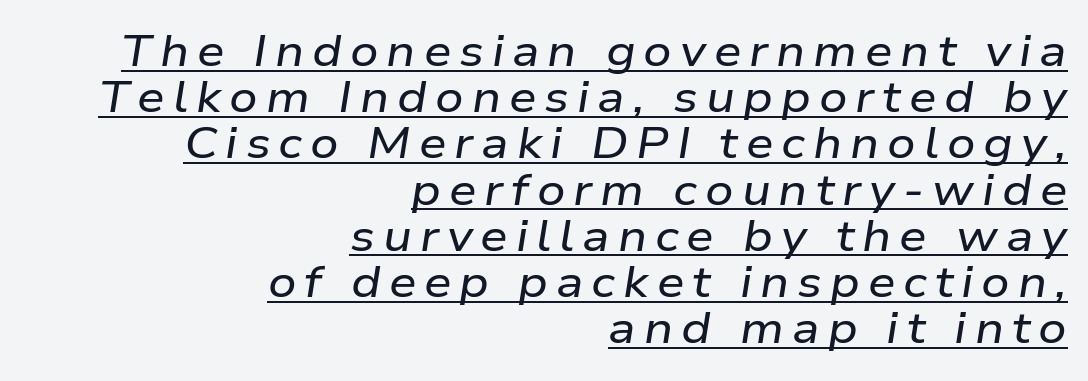
Q: Is the text italic (slanted)? A: Yes, it leans right by about 9 degrees.
Q: Is the text underlined? A: Yes.
Q: How is the paragraph aligned? A: Right-aligned.
Q: Is the spacing between lines tight, normal or loose? A: Tight.
Q: Width (condensed, normal, or wide)? A: Wide.
Q: Stroke contrast? A: Low.
Q: x-height? A: Medium.
Q: Monospaced? A: No.
